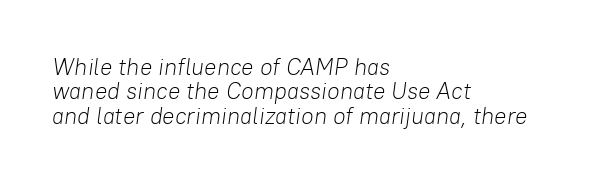
The image shows 23 px text type, italic (leaning right); set left-aligned, tight line spacing (1.06x), normal letter spacing, not underlined.
